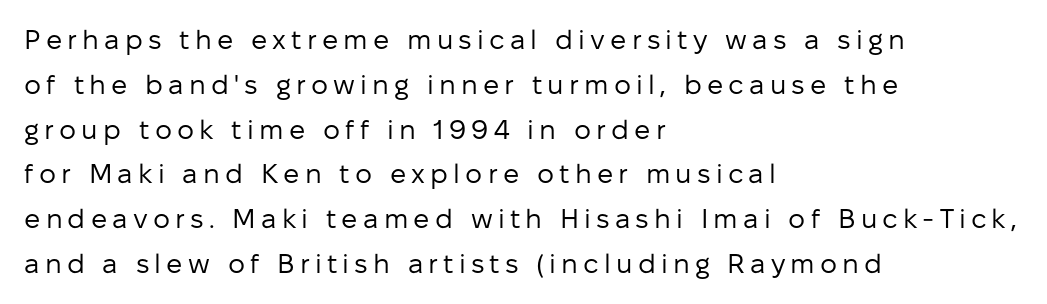
The image shows 27 px text type, upright; set left-aligned, normal line spacing (1.66x), not underlined.
